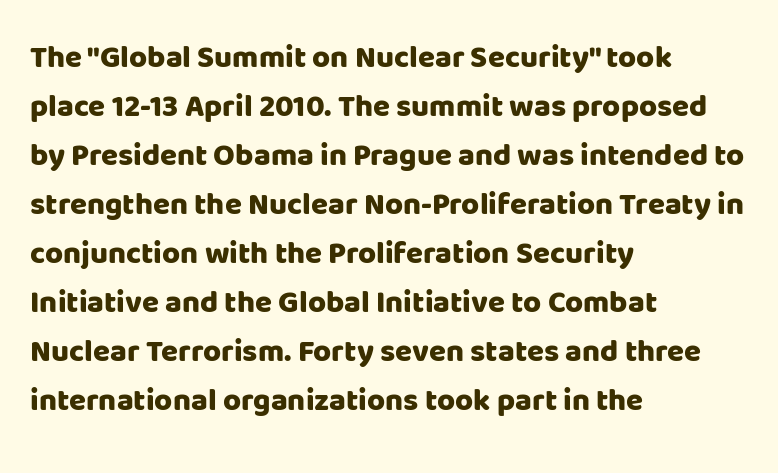
{"serif": "no", "italic": "no", "bold": "yes", "weight": "heavy", "width": "normal", "stroke_contrast": "low", "x_height": "large", "monospaced": "no", "underline": "no", "align": "left", "line_spacing": "normal", "line_spacing_ratio": 1.58, "letter_spacing": "normal", "letter_spacing_em": 0.0, "glyph_px": 31}
